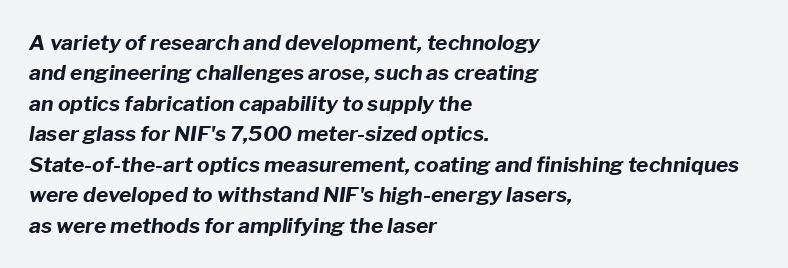
The image shows 21 px bold type, italic (leaning right); set left-aligned, normal line spacing (1.45x), normal letter spacing, not underlined.
